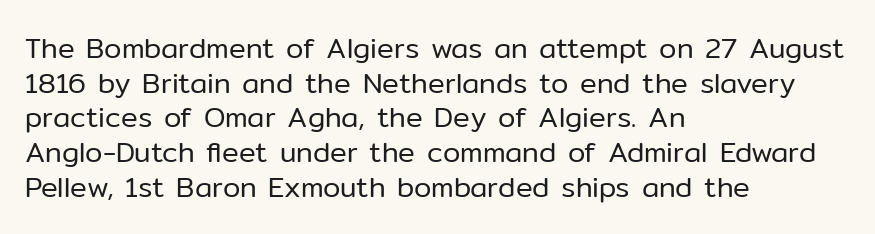
{"serif": "no", "italic": "no", "bold": "no", "weight": "regular", "width": "normal", "stroke_contrast": "low", "x_height": "medium", "monospaced": "no", "underline": "no", "align": "left", "line_spacing_ratio": 1.24, "letter_spacing": "normal", "letter_spacing_em": 0.0, "glyph_px": 28}
